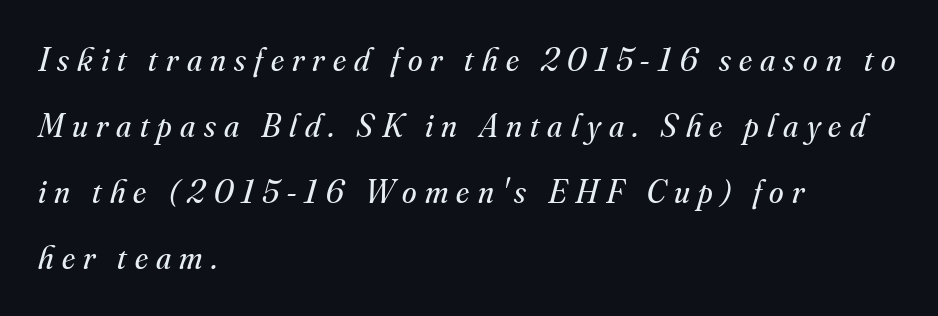
Q: Is the text bold? A: No.
Q: Is the text italic (slanted)? A: Yes, it leans right by about 16 degrees.
Q: Is the typeface a serif or a sans-serif typeface? A: Serif.
Q: Is the text underlined? A: No.
Q: How is the paragraph aligned? A: Left-aligned.
Q: Is the spacing between letters normal or unusually wide? A: Unusually wide.
Q: Is the spacing between lines tight, normal or loose? A: Loose.
Q: Width (condensed, normal, or wide)? A: Normal.
Q: Stroke contrast? A: Medium.
Q: x-height? A: Small.
Q: Monospaced? A: No.
